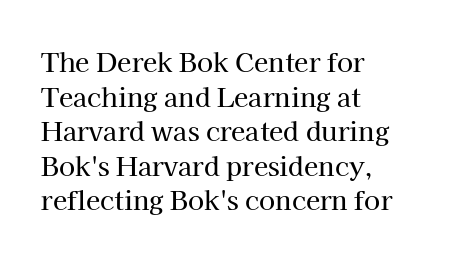
Reading down the block, your eye returns to a fixed left position each line. The line-height multiplier appears to be the usual default. Anything drawn beneath the words? Only blank space. Nope, not italic — everything's standing straight. No extra tracking has been applied to these lines.
